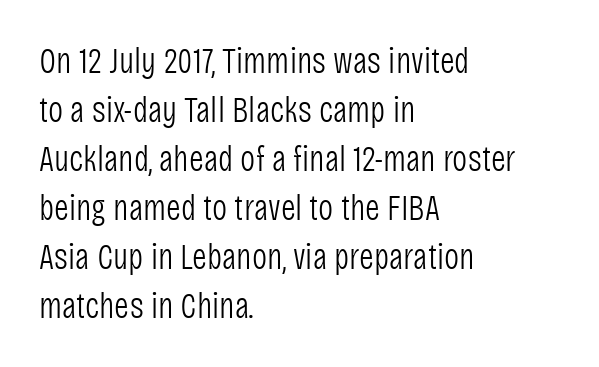
Q: Is the text bold? A: No.
Q: Is the text italic (slanted)? A: No, it is upright.
Q: Is the typeface a serif or a sans-serif typeface? A: Sans-serif.
Q: Is the text underlined? A: No.
Q: How is the paragraph aligned? A: Left-aligned.
Q: Is the spacing between letters normal or unusually wide? A: Normal.
Q: Is the spacing between lines tight, normal or loose? A: Normal.
Q: Width (condensed, normal, or wide)? A: Condensed.
Q: Stroke contrast? A: Low.
Q: x-height? A: Large.
Q: Monospaced? A: No.
